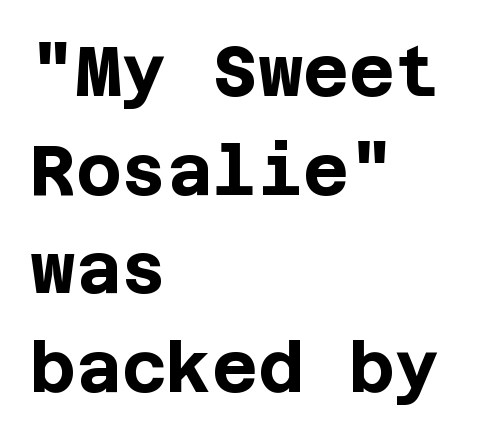
The image shows 70 px bold sans-serif type, upright; set left-aligned, normal line spacing (1.41x), normal letter spacing, not underlined; low stroke contrast and a large x-height.
